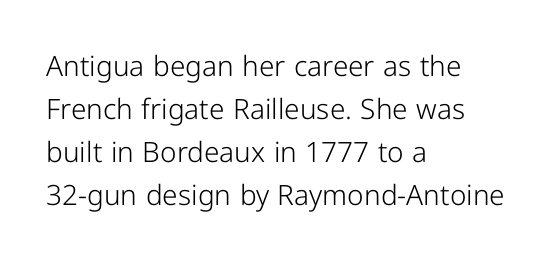
Q: Is the text bold? A: No.
Q: Is the text italic (slanted)? A: No, it is upright.
Q: Is the typeface a serif or a sans-serif typeface? A: Sans-serif.
Q: Is the text underlined? A: No.
Q: How is the paragraph aligned? A: Left-aligned.
Q: Is the spacing between letters normal or unusually wide? A: Normal.
Q: Is the spacing between lines tight, normal or loose? A: Normal.
Q: Width (condensed, normal, or wide)? A: Normal.
Q: Stroke contrast? A: Low.
Q: x-height? A: Medium.
Q: Monospaced? A: No.
